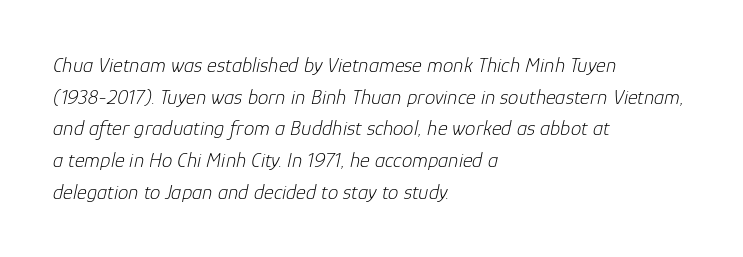
The vertical gap from one line to the next is medium. The space directly below the letters is spotless. The face looks like a standard text weight, possibly lighter. The lines in this sample share a left origin and differ only in where they stop. This sample uses an oblique cut, with every glyph tilted off the vertical. Observe the ordinary spacing: letters are neighbours, not strangers.
